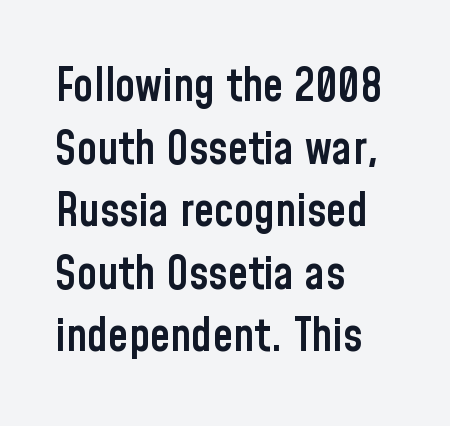
{"serif": "no", "italic": "no", "bold": "semi", "weight": "semibold", "width": "condensed", "stroke_contrast": "low", "x_height": "medium", "monospaced": "no", "underline": "no", "align": "left", "line_spacing": "normal", "line_spacing_ratio": 1.36, "letter_spacing": "normal", "letter_spacing_em": 0.0, "glyph_px": 46}
